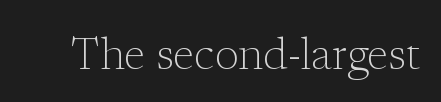
{"serif": "yes", "italic": "no", "bold": "no", "weight": "light", "width": "normal", "stroke_contrast": "low", "x_height": "medium", "monospaced": "no", "underline": "no", "letter_spacing": "normal", "letter_spacing_em": 0.0, "glyph_px": 44}
